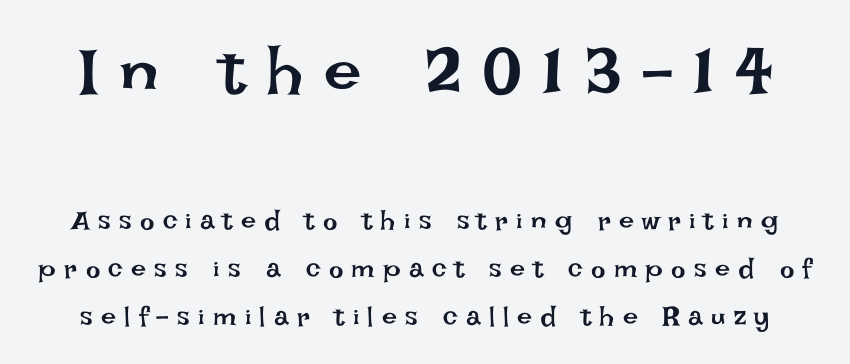
{"italic": "no", "bold": "no", "weight": "regular", "width": "normal", "stroke_contrast": "low", "x_height": "large", "monospaced": "no", "underline": "no", "line_spacing_ratio": 1.78, "letter_spacing": "wide", "letter_spacing_em": 0.31, "larger_block": "first", "size_ratio": 2.48, "glyph_px": 67}
